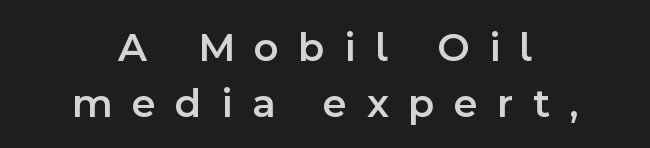
Looks like regular typesetting: each glyph gets only the width it needs. Is the letter spacing exaggerated? Yes — the characters are pushed far apart. The rendering uses a semibold face; strokes are thickened but not to full bold. Tall strokes in this sample are plumb rather than angled.
